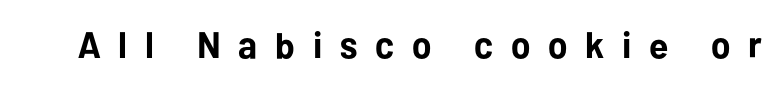
A typesetter would label this face a sans. Glyph-to-glyph distance is far greater than everyday printed text. The passage shown is typed in a proportional face where columns would drift. Vertical strokes here are truly vertical. The characters look thick and weighty, a clear bold.
